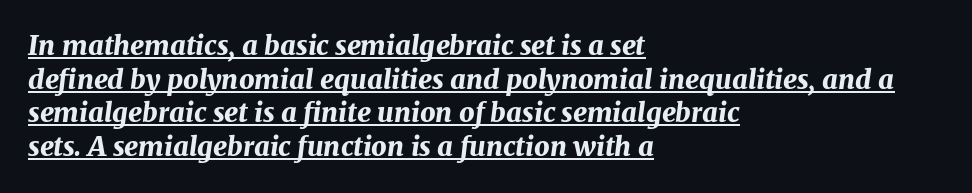
{"italic": "yes", "lean": "right", "slant_degrees": 7, "bold": "yes", "underline": "yes", "align": "left", "line_spacing": "normal", "line_spacing_ratio": 1.25, "letter_spacing": "normal", "letter_spacing_em": 0.0, "glyph_px": 27}
